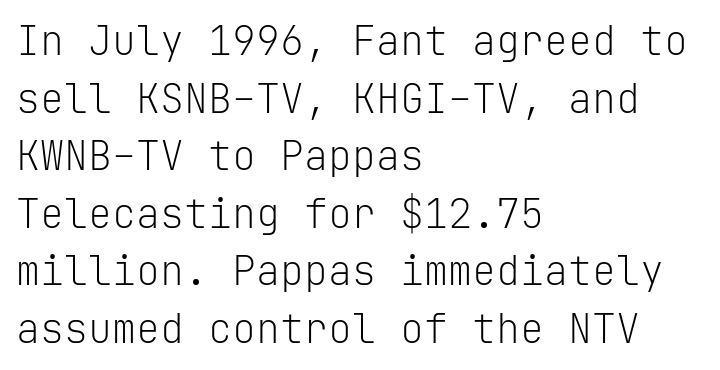
{"serif": "no", "italic": "no", "bold": "no", "weight": "light", "width": "normal", "stroke_contrast": "low", "x_height": "medium", "monospaced": "yes", "underline": "no", "align": "left", "line_spacing": "normal", "line_spacing_ratio": 1.44, "letter_spacing": "normal", "letter_spacing_em": 0.0, "glyph_px": 40}
